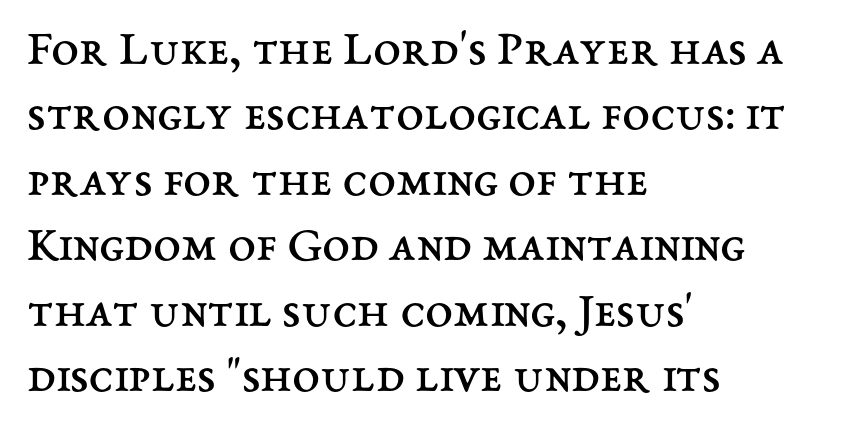
Q: Is the text bold? A: No.
Q: Is the text italic (slanted)? A: No, it is upright.
Q: Is the text underlined? A: No.
Q: How is the paragraph aligned? A: Left-aligned.
Q: Is the spacing between letters normal or unusually wide? A: Normal.
Q: Is the spacing between lines tight, normal or loose? A: Normal.
Q: Width (condensed, normal, or wide)? A: Normal.
Q: Stroke contrast? A: Medium.
Q: x-height? A: Medium.
Q: Monospaced? A: No.
